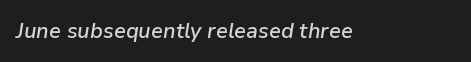
Q: Is the text bold? A: Semi-bold.
Q: Is the text italic (slanted)? A: Yes, it leans right by about 9 degrees.
Q: Is the text underlined? A: No.
Q: Is the spacing between letters normal or unusually wide? A: Normal.
